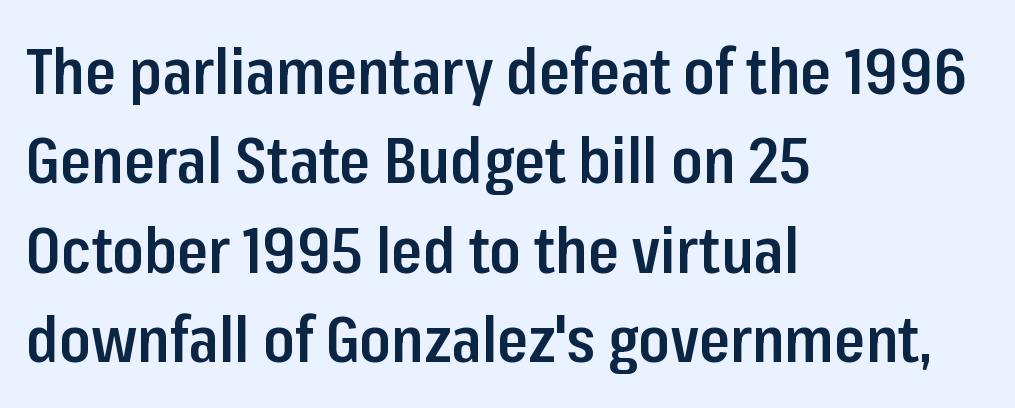
Look at the stroke-to-counter ratio: somewhat heavy, a semibold. Letter spacing: default. This sample uses an upright cut, with every glyph sitting square on the baseline. The vertical gap from one line to the next is medium. Varying glyph widths throughout — classic text-font behaviour. The text was rendered using a sans face with plain stroke endings.
